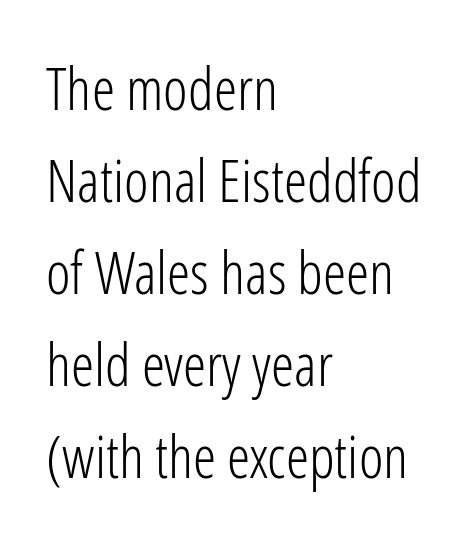
Does the type have serifs? No, each stem ends abruptly. The face looks like a standard text weight, possibly lighter. Interline gaps are of average width in this sample. Line starts are locked; line ends wander. Think of a printed novel: that variable character pitch is what you see here.
